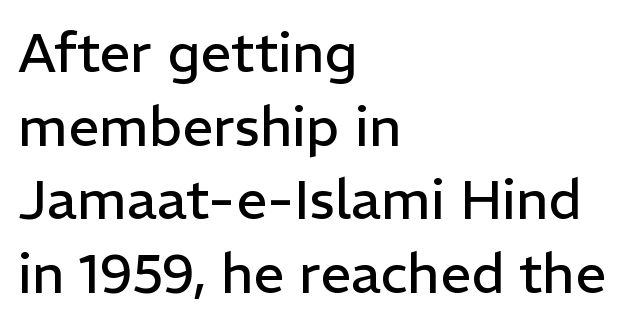
Q: Is the text bold? A: No.
Q: Is the text italic (slanted)? A: No, it is upright.
Q: Is the typeface a serif or a sans-serif typeface? A: Sans-serif.
Q: Is the text underlined? A: No.
Q: How is the paragraph aligned? A: Left-aligned.
Q: Is the spacing between letters normal or unusually wide? A: Normal.
Q: Is the spacing between lines tight, normal or loose? A: Normal.
Q: Width (condensed, normal, or wide)? A: Normal.
Q: Stroke contrast? A: Low.
Q: x-height? A: Medium.
Q: Monospaced? A: No.
